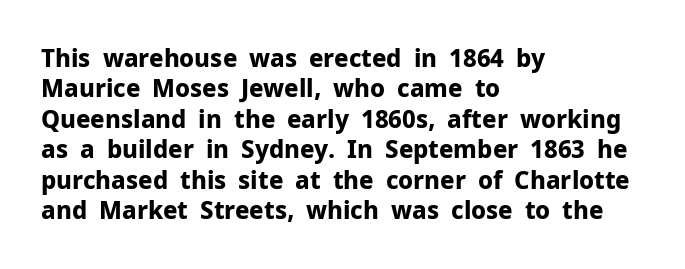
{"italic": "no", "bold": "yes", "underline": "no", "align": "left", "line_spacing": "normal", "line_spacing_ratio": 1.27, "letter_spacing": "normal", "letter_spacing_em": 0.0, "glyph_px": 24}
